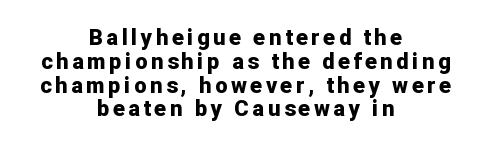
Very little white space separates one row of letters from the next. Compared with an ordinary text face, these strokes are far heavier — a full bold. Italic? Not at all — the glyphs are vertical. Centered paragraph, ragged on both sides. This rendering features lettering with no underline.
